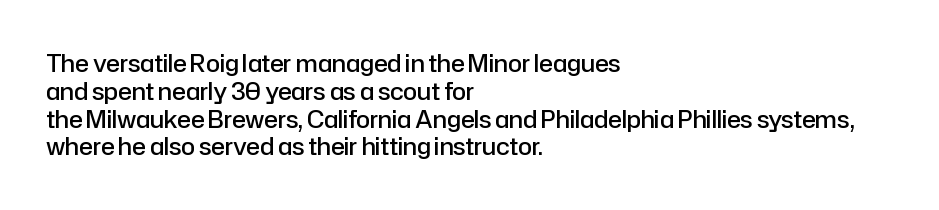
The letters stand straight up with perfectly vertical stems. Standard letterfit; no display-style spreading of the glyphs. Leftover space on each line is placed entirely after the last word. Look at the stroke-to-counter ratio: somewhat heavy, a semibold. Beneath every word, the page is bare.
